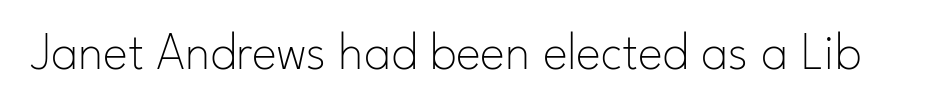
Q: Is the text bold? A: No.
Q: Is the text italic (slanted)? A: No, it is upright.
Q: Is the typeface a serif or a sans-serif typeface? A: Sans-serif.
Q: Is the text underlined? A: No.
Q: Is the spacing between letters normal or unusually wide? A: Normal.
Q: Width (condensed, normal, or wide)? A: Normal.
Q: Stroke contrast? A: Low.
Q: x-height? A: Small.
Q: Monospaced? A: No.
